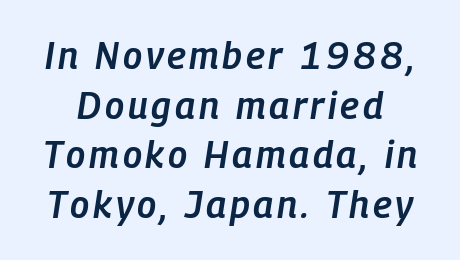
The image shows 37 px semibold, condensed type, italic (leaning right); set normal line spacing (1.34x), not underlined; low stroke contrast and a medium x-height.
